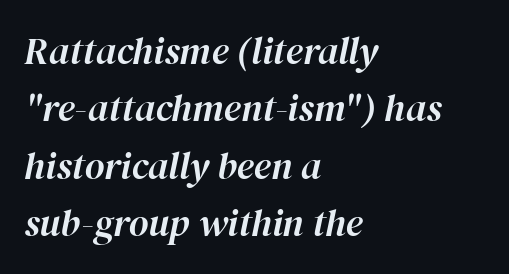
The face used here has a pronounced slope to its letters. Does the leading feel generous? No, just average. The gap between lines stays unmarked. Layout note: lines flush left. The rendering uses natural spacing where letterforms have individual widths. Compared with typical body copy, the letter spacing here is the same.
